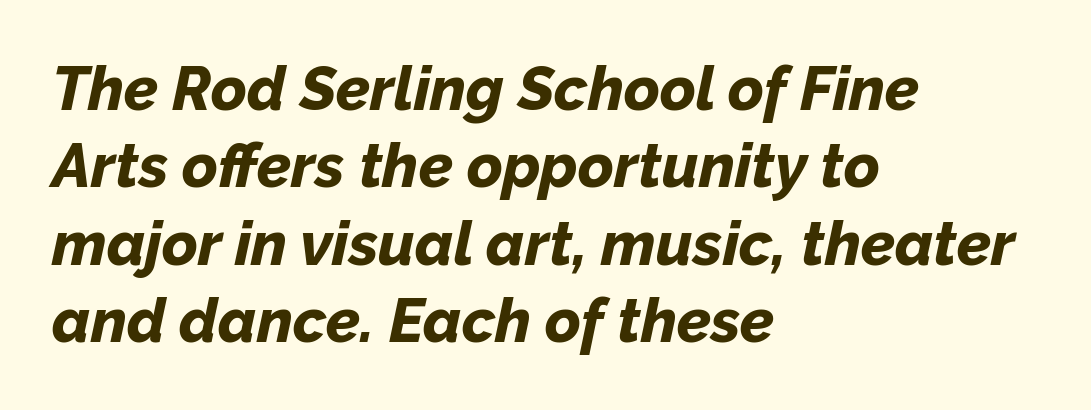
Q: Is the text bold? A: Yes.
Q: Is the text italic (slanted)? A: Yes, it leans right by about 12 degrees.
Q: Is the text underlined? A: No.
Q: How is the paragraph aligned? A: Left-aligned.
Q: Is the spacing between letters normal or unusually wide? A: Normal.
Q: Is the spacing between lines tight, normal or loose? A: Normal.
Q: Width (condensed, normal, or wide)? A: Normal.
Q: Stroke contrast? A: Low.
Q: x-height? A: Medium.
Q: Monospaced? A: No.
